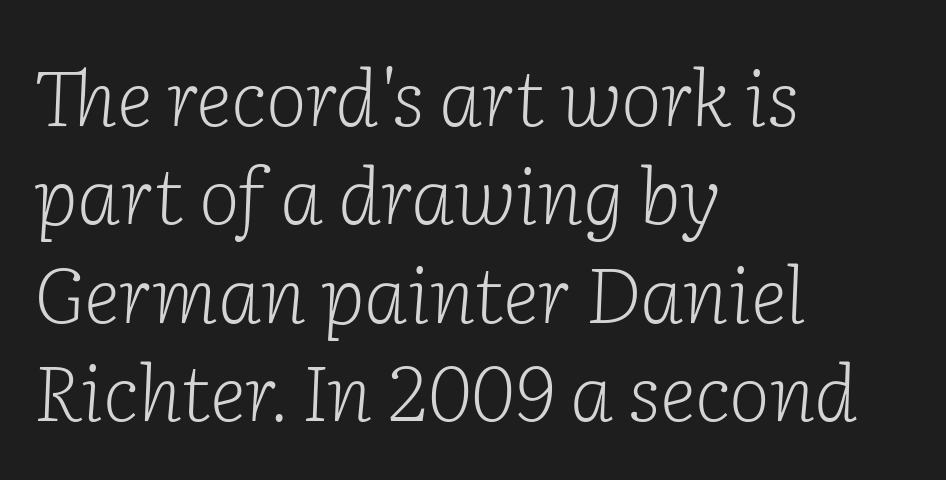
The image shows 78 px light serif type, italic (leaning right); set left-aligned, normal line spacing (1.26x), normal letter spacing, not underlined; low stroke contrast and a medium x-height.
